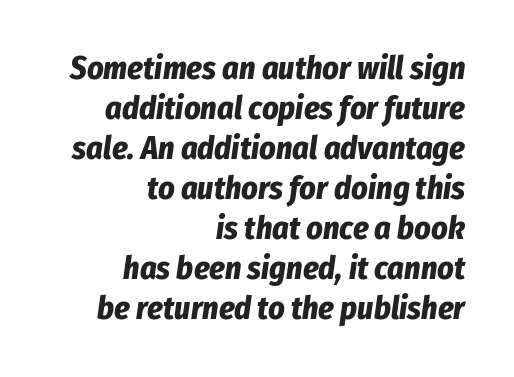
The image shows 32 px bold, condensed type, italic (leaning right); set right-aligned, normal line spacing (1.25x), normal letter spacing, not underlined; low stroke contrast and a medium x-height.
